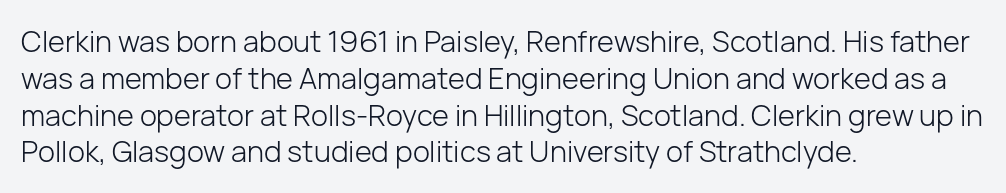
Q: Is the text bold? A: No.
Q: Is the text italic (slanted)? A: No, it is upright.
Q: Is the typeface a serif or a sans-serif typeface? A: Sans-serif.
Q: Is the text underlined? A: No.
Q: How is the paragraph aligned? A: Left-aligned.
Q: Is the spacing between letters normal or unusually wide? A: Normal.
Q: Is the spacing between lines tight, normal or loose? A: Normal.
Q: Width (condensed, normal, or wide)? A: Normal.
Q: Stroke contrast? A: Low.
Q: x-height? A: Medium.
Q: Monospaced? A: No.
